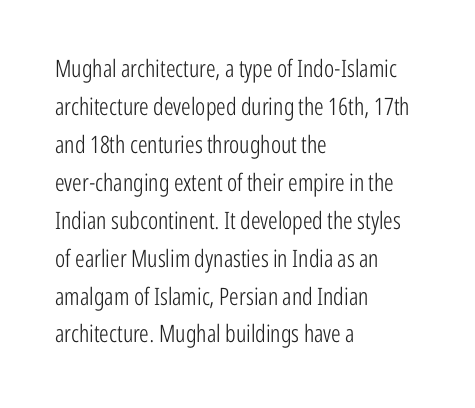
The image shows 24 px text type, upright; set left-aligned, normal line spacing (1.58x), normal letter spacing, not underlined.
